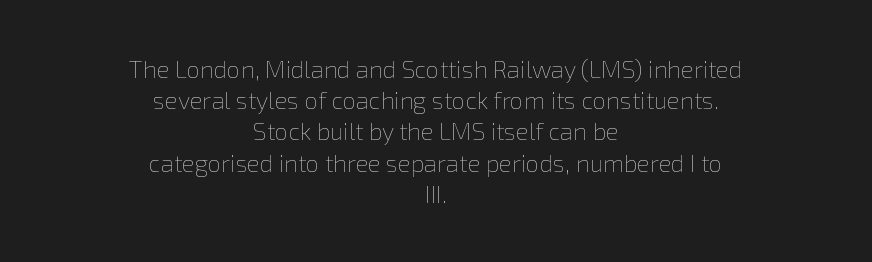
{"italic": "no", "bold": "no", "underline": "no", "align": "center", "line_spacing": "normal", "line_spacing_ratio": 1.3, "letter_spacing": "normal", "letter_spacing_em": 0.0, "glyph_px": 24}
